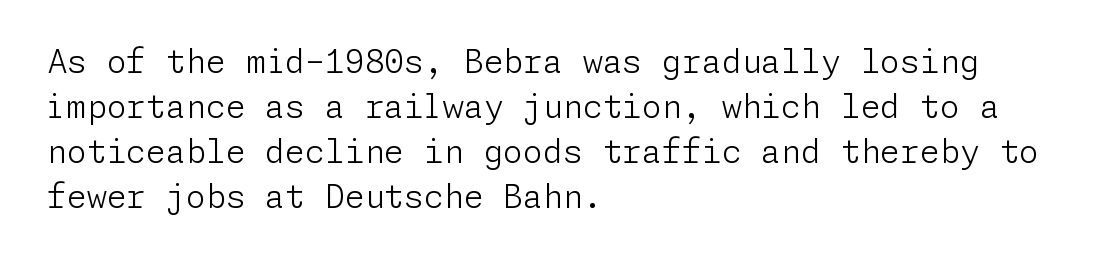
Left-aligned paragraph, ragged on the right. No feet cap the strokes, marking this as sans-serif type. Observe the ordinary spacing: letters are neighbours, not strangers. The font sits on the lighter half of the weight spectrum, regular included.
